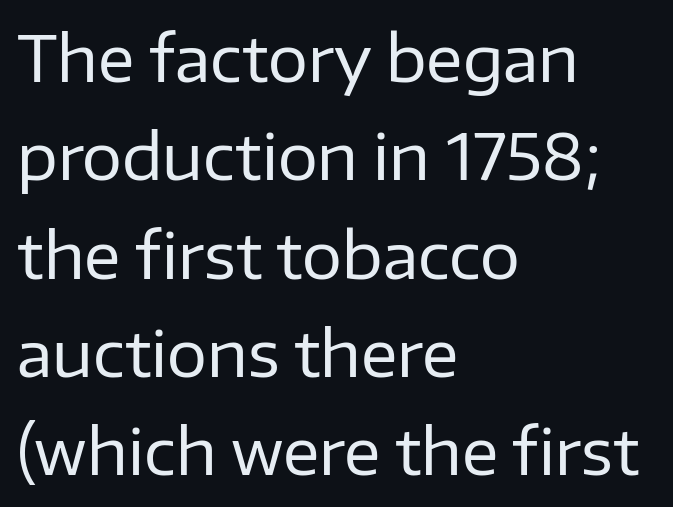
{"serif": "no", "italic": "no", "bold": "no", "weight": "regular", "width": "normal", "stroke_contrast": "low", "x_height": "medium", "monospaced": "no", "underline": "no", "align": "left", "line_spacing": "normal", "line_spacing_ratio": 1.56, "letter_spacing": "normal", "letter_spacing_em": 0.0, "glyph_px": 63}
